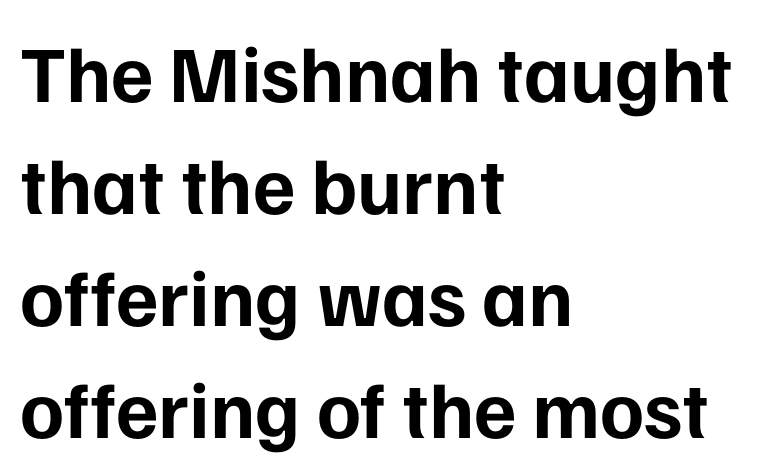
These words are printed bold, with thick strokes throughout. All the whitespace from short lines collects on the right. Compared with typical paragraphs, the rows here are spaced about the same. Nobody drew a line under any word here. It's the straight-up-and-down kind of type.
